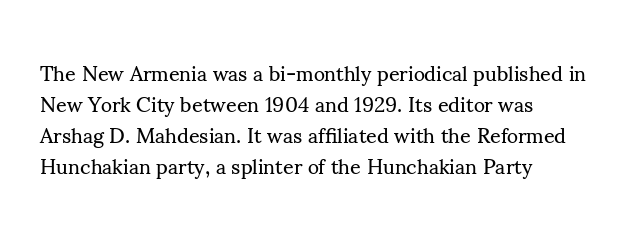
No chunkiness to these letters — they're not bold. The area under the type is left untouched. This rendering uses left alignment, leaving the right contour irregular. The font's upright variant was chosen for this text. Compared with typical body copy, the letter spacing here is the same.
